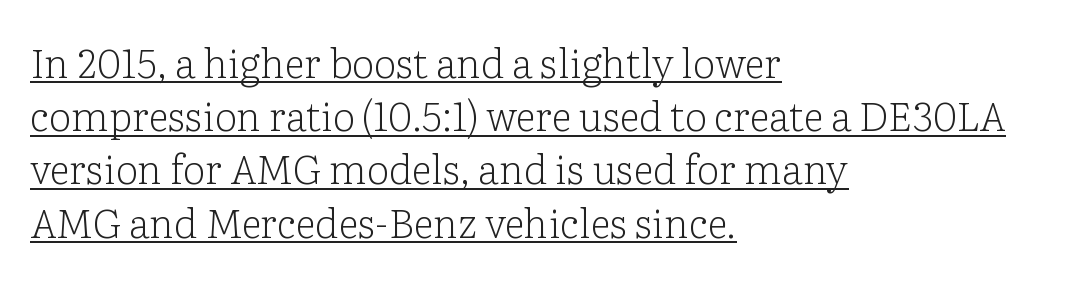
{"serif": "yes", "italic": "no", "bold": "no", "weight": "light", "width": "normal", "stroke_contrast": "low", "x_height": "medium", "monospaced": "no", "underline": "yes", "align": "left", "line_spacing": "normal", "line_spacing_ratio": 1.33, "letter_spacing": "normal", "letter_spacing_em": 0.0, "glyph_px": 40}
